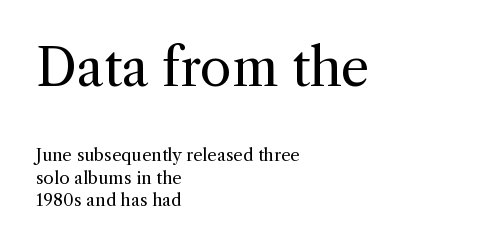
Horizontal bands of white between lines are of average thickness. The characters display serif detailing at their extremities. Scale decreases going downward across the two blocks. Visually the block forms a straight wall on the left and a jagged coastline on the right.
